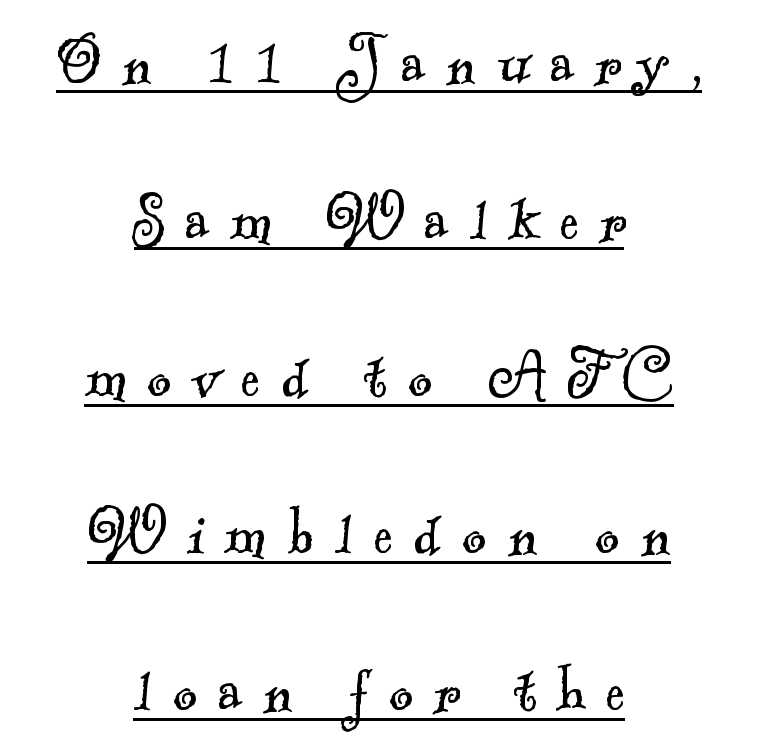
Q: Is the text bold? A: No.
Q: Is the typeface a serif or a sans-serif typeface? A: Serif.
Q: Is the text underlined? A: Yes.
Q: How is the paragraph aligned? A: Centered.
Q: Is the spacing between letters normal or unusually wide? A: Unusually wide.
Q: Is the spacing between lines tight, normal or loose? A: Loose.
Q: Width (condensed, normal, or wide)? A: Normal.
Q: x-height? A: Small.
Q: Monospaced? A: No.
